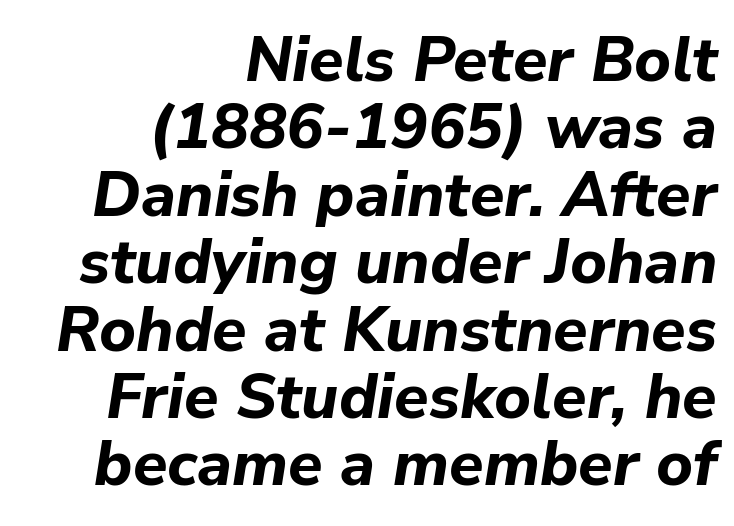
{"italic": "yes", "lean": "right", "slant_degrees": 9, "bold": "yes", "weight": "bold", "width": "normal", "stroke_contrast": "low", "x_height": "medium", "monospaced": "no", "underline": "no", "align": "right", "line_spacing": "tight", "line_spacing_ratio": 1.07, "letter_spacing": "normal", "letter_spacing_em": 0.0, "glyph_px": 63}
